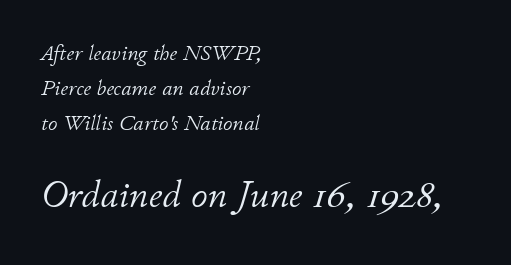
The image shows 37 px light type, italic (leaning right); set left-aligned, normal line spacing (1.66x), normal letter spacing, not underlined; the second (bottom) block is 1.76x larger; low stroke contrast and a small x-height.
